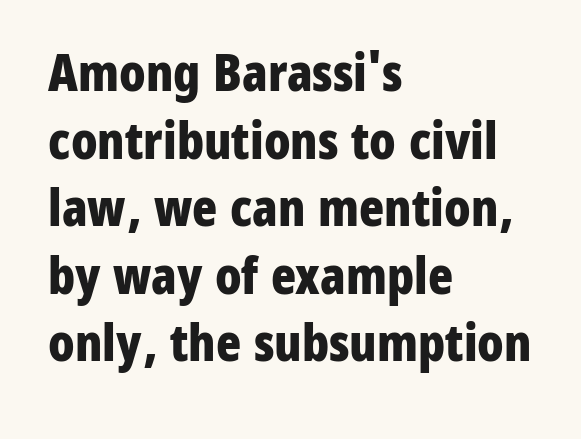
Bare-footed words on every line. The type family on display is of the sans-serif kind. Do the characters align in a grid? No, the font is proportional. The font is running at its bold setting. Caption: multi-line text, flush left, ragged right. The horizontal fit of the characters is conventional and even.
